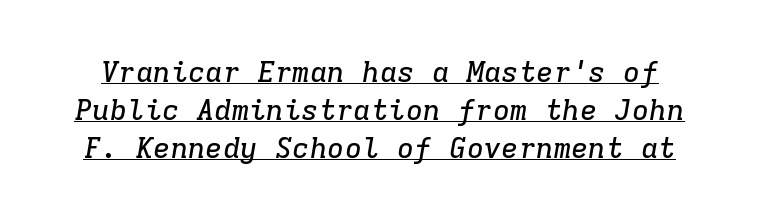
Q: Is the text italic (slanted)? A: Yes, it leans right by about 9 degrees.
Q: Is the typeface a serif or a sans-serif typeface? A: Serif.
Q: Is the text underlined? A: Yes.
Q: Is the spacing between letters normal or unusually wide? A: Normal.
Q: Is the spacing between lines tight, normal or loose? A: Normal.
Q: Width (condensed, normal, or wide)? A: Normal.
Q: Stroke contrast? A: Low.
Q: x-height? A: Medium.
Q: Monospaced? A: Yes.
